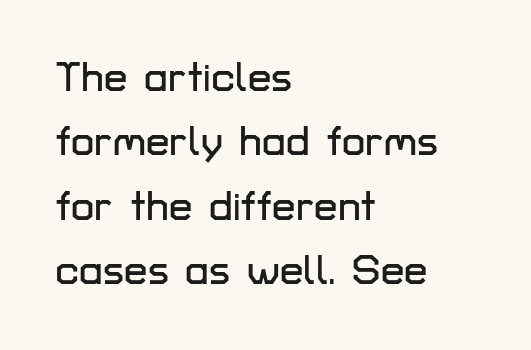
The image shows 42 px sans-serif type, upright; set left-aligned, normal line spacing (1.53x), normal letter spacing, not underlined; low stroke contrast and a medium x-height.
